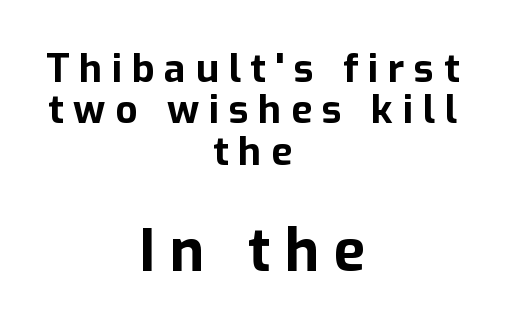
Q: Is the text bold? A: Yes.
Q: Is the text italic (slanted)? A: No, it is upright.
Q: Is the typeface a serif or a sans-serif typeface? A: Sans-serif.
Q: Is the text underlined? A: No.
Q: How is the paragraph aligned? A: Centered.
Q: Is the spacing between letters normal or unusually wide? A: Unusually wide.
Q: Is the spacing between lines tight, normal or loose? A: Tight.
Q: Which block of text is set in a larger size, the first (top) or the second (bottom)? A: The second (bottom) one.
Q: Width (condensed, normal, or wide)? A: Normal.
Q: Stroke contrast? A: Low.
Q: x-height? A: Medium.
Q: Monospaced? A: No.
